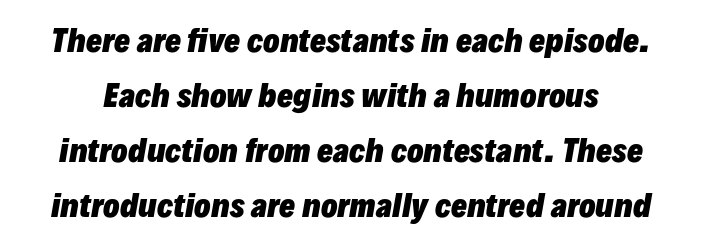
Has an underline been added? It has not. This sample has the flowing, uneven cadence of proportional lettering. Short note: letters normally spaced. This is oblique type, the kind used for emphasis or titles.
